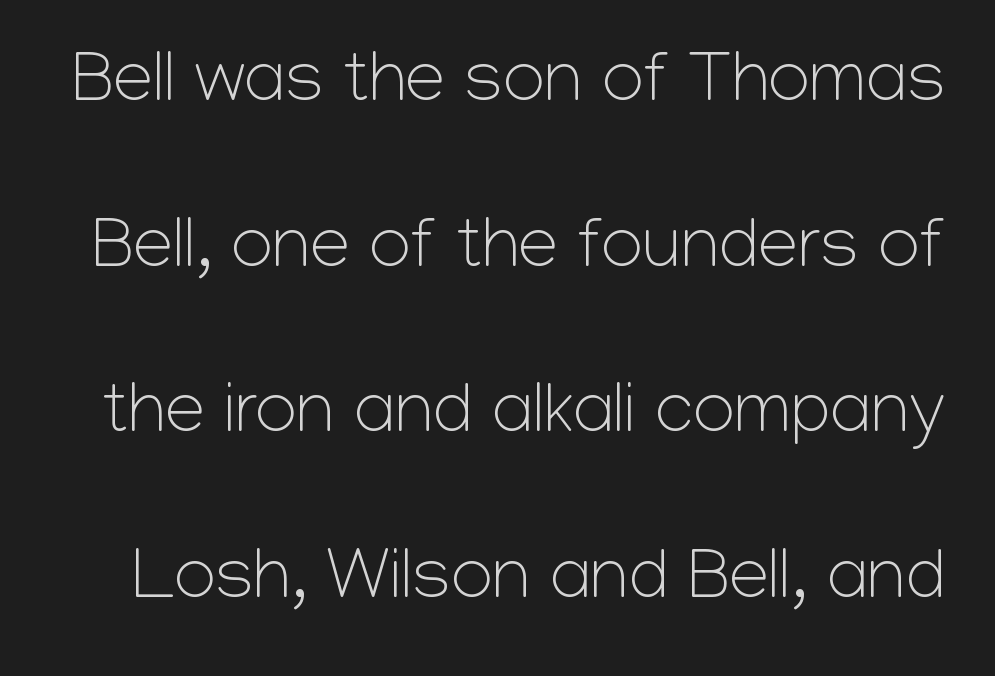
Q: Is the text bold? A: No.
Q: Is the text italic (slanted)? A: No, it is upright.
Q: Is the typeface a serif or a sans-serif typeface? A: Sans-serif.
Q: Is the text underlined? A: No.
Q: Is the spacing between letters normal or unusually wide? A: Normal.
Q: Is the spacing between lines tight, normal or loose? A: Loose.
Q: Width (condensed, normal, or wide)? A: Normal.
Q: Stroke contrast? A: Low.
Q: x-height? A: Medium.
Q: Monospaced? A: No.
